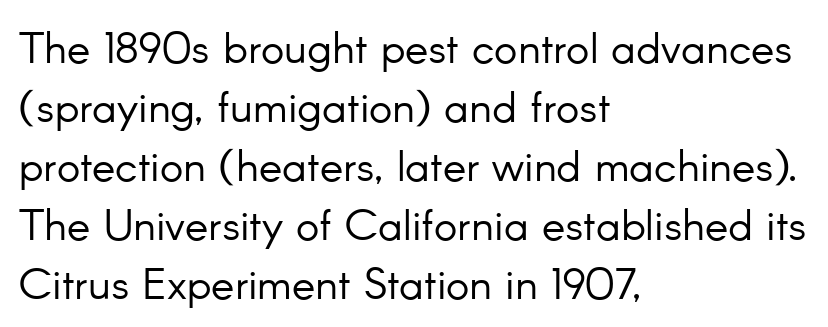
Q: Is the text bold? A: No.
Q: Is the text italic (slanted)? A: No, it is upright.
Q: Is the typeface a serif or a sans-serif typeface? A: Sans-serif.
Q: Is the text underlined? A: No.
Q: How is the paragraph aligned? A: Left-aligned.
Q: Is the spacing between letters normal or unusually wide? A: Normal.
Q: Is the spacing between lines tight, normal or loose? A: Normal.
Q: Width (condensed, normal, or wide)? A: Normal.
Q: Stroke contrast? A: Low.
Q: x-height? A: Small.
Q: Monospaced? A: No.
